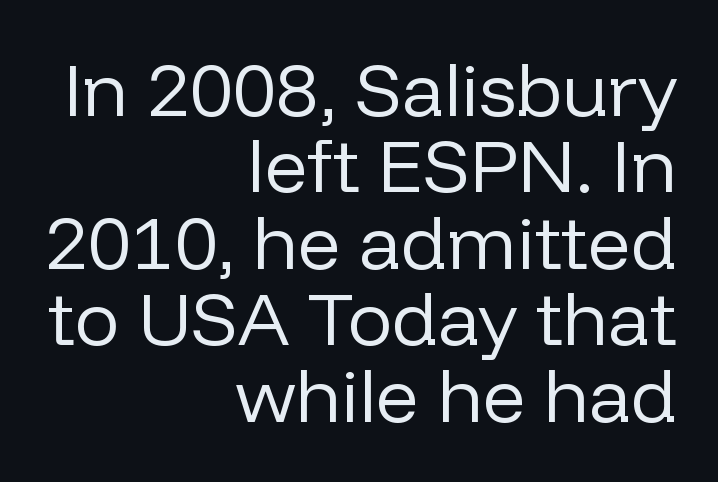
The image shows 75 px regular-weight sans-serif type, upright; set right-aligned, tight line spacing (1.02x), normal letter spacing, not underlined; low stroke contrast and a medium x-height.
